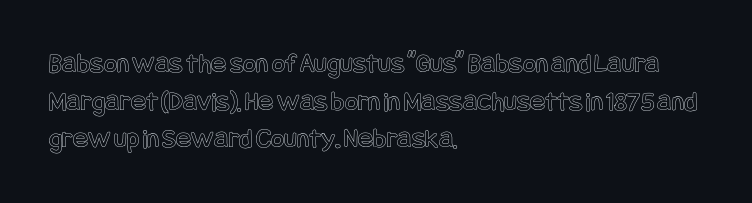
Q: Is the text italic (slanted)? A: No, it is upright.
Q: Is the text underlined? A: No.
Q: How is the paragraph aligned? A: Left-aligned.
Q: Is the spacing between letters normal or unusually wide? A: Normal.
Q: Is the spacing between lines tight, normal or loose? A: Normal.
Q: Width (condensed, normal, or wide)? A: Condensed.
Q: x-height? A: Large.
